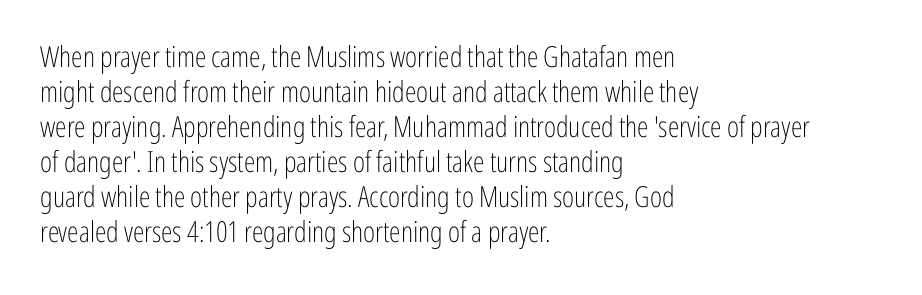
The image shows 29 px light, condensed sans-serif type, upright; set left-aligned, line spacing 1.21x, normal letter spacing, not underlined; low stroke contrast and a medium x-height.
